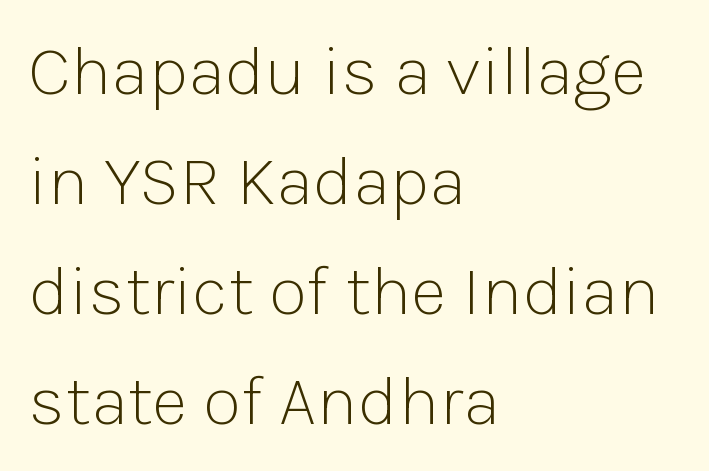
{"serif": "no", "italic": "no", "bold": "no", "weight": "light", "width": "normal", "stroke_contrast": "low", "x_height": "medium", "monospaced": "no", "underline": "no", "align": "left", "line_spacing": "normal", "line_spacing_ratio": 1.55, "letter_spacing": "normal", "letter_spacing_em": 0.0, "glyph_px": 71}
